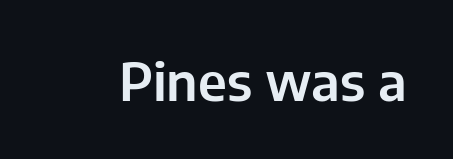
The image shows 53 px sans-serif type, upright; set normal letter spacing, not underlined; low stroke contrast and a medium x-height.
